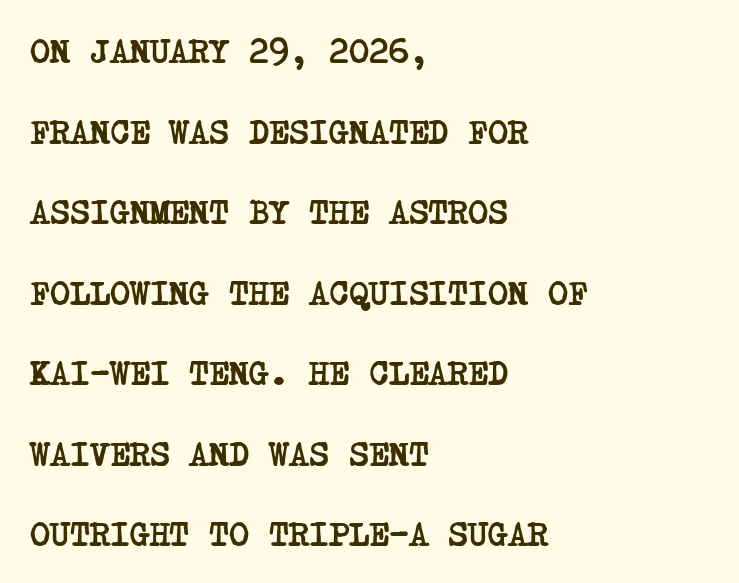
These lines stack with their left ends in a neat column. The characters look thick and weighty, a clear bold. The string is rendered with underlining switched off. A typesetter would label this face a serif.
